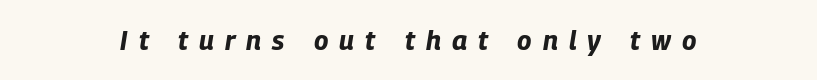
Q: Is the text bold? A: Yes.
Q: Is the text italic (slanted)? A: Yes, it leans right by about 9 degrees.
Q: Is the text underlined? A: No.
Q: How is the paragraph aligned? A: Centered.
Q: Is the spacing between letters normal or unusually wide? A: Unusually wide.
